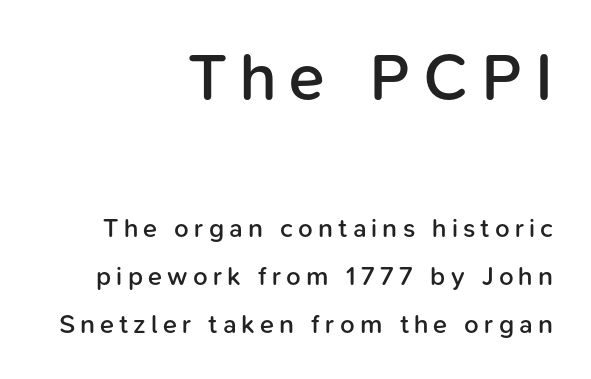
{"serif": "no", "italic": "no", "bold": "semi", "weight": "semibold", "width": "normal", "stroke_contrast": "low", "x_height": "medium", "monospaced": "no", "underline": "no", "align": "right", "line_spacing_ratio": 1.85, "letter_spacing": "wide", "letter_spacing_em": 0.2, "larger_block": "first", "size_ratio": 2.54, "glyph_px": 66}
